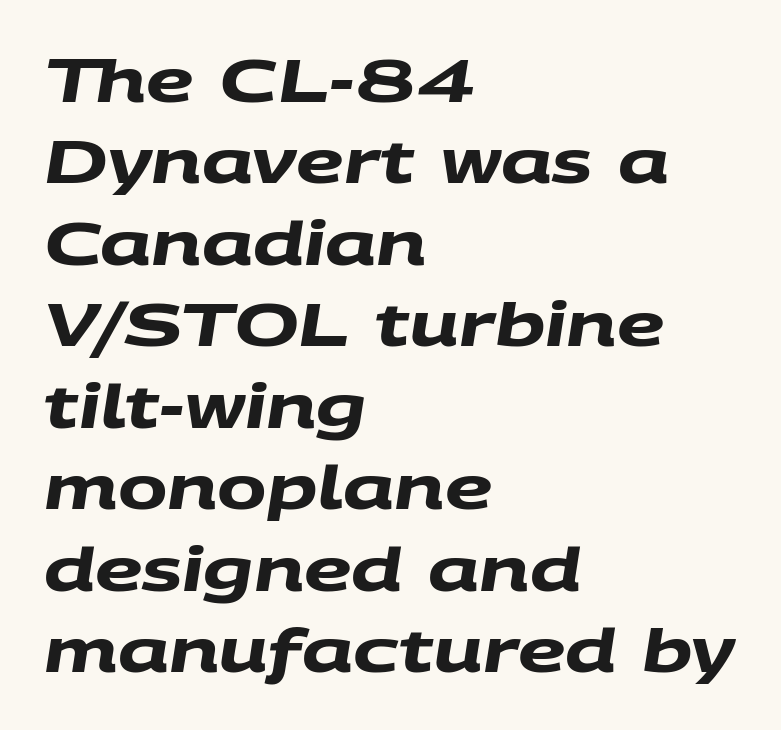
Line spacing here is normal. The font is running at its bold setting. A sans-serif font was chosen for this passage. These lines stack with their left ends in a neat column. The face used here is proportionally spaced, like ordinary book or web type. Tracking value appears to be zero — textbook default spacing.
